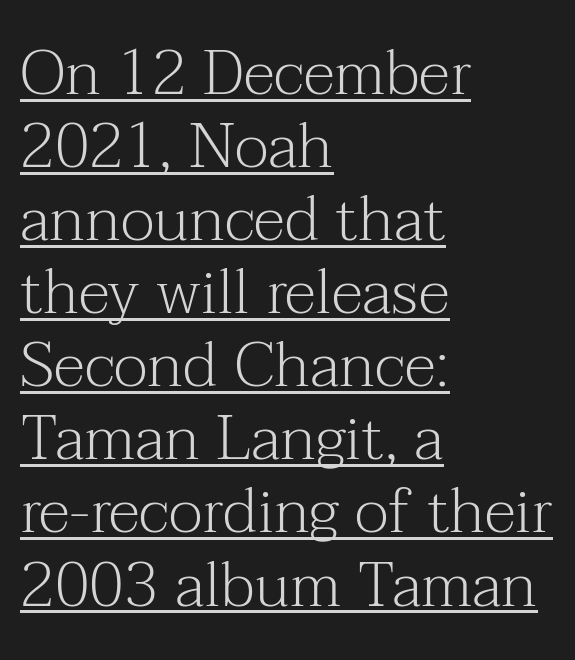
Does extra space separate the letters? No, they use regular spacing. This sample uses a serif face. This sample is left-justified, so line endings fall wherever the words run out. Spacing verdict: proportional, widths tailored to each character. A typographer would call this underscored text.
